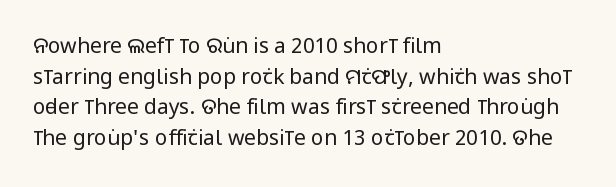
The image shows 21 px text type, upright; set left-aligned, normal line spacing (1.46x), normal letter spacing, not underlined.
